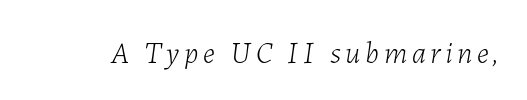
The image shows 30 px light type, italic (leaning right); set not underlined; low stroke contrast and a medium x-height.
